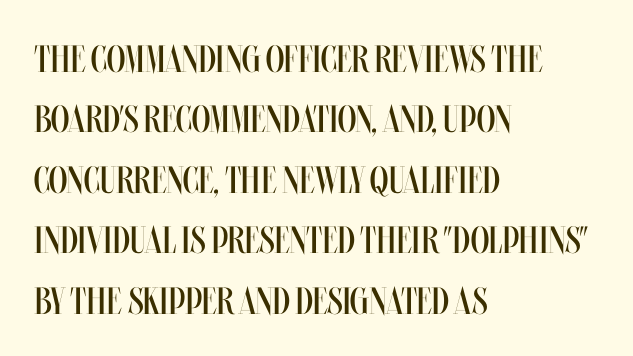
Weight: regular or lighter. What stands out about the letter spacing? Nothing — it is the standard amount. The face used here is proportionally spaced, like ordinary book or web type. This is the regular roman posture of the typeface.
